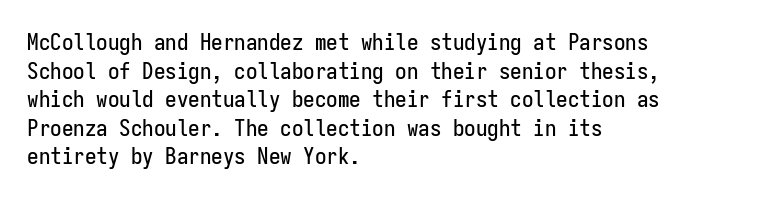
Each line starts at the same left margin while the right side varies. This sample uses plain, unmodified letter spacing. Only glyphs here, with clear space below each row. The letters stand upright; this is a roman face.
